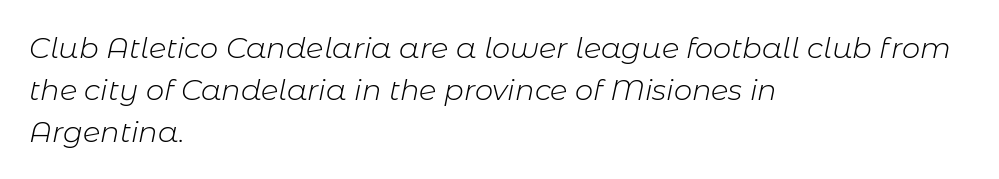
Slanted lettering throughout. Letter spacing: default. Leading: standard. The space directly below the letters is spotless. Horizontal alignment here is leftward, the default for most running prose.
